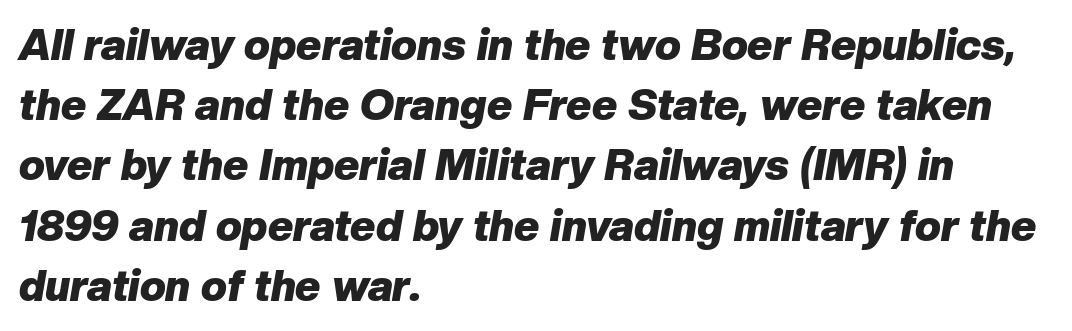
{"italic": "yes", "lean": "right", "slant_degrees": 10, "bold": "yes", "weight": "heavy", "width": "normal", "stroke_contrast": "low", "x_height": "medium", "monospaced": "no", "underline": "no", "align": "left", "line_spacing": "normal", "line_spacing_ratio": 1.4, "letter_spacing": "normal", "letter_spacing_em": 0.0, "glyph_px": 43}
